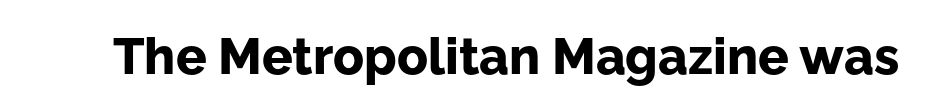
{"serif": "no", "italic": "no", "bold": "yes", "weight": "bold", "width": "normal", "stroke_contrast": "low", "x_height": "medium", "monospaced": "no", "underline": "no", "letter_spacing": "normal", "letter_spacing_em": 0.0, "glyph_px": 51}
